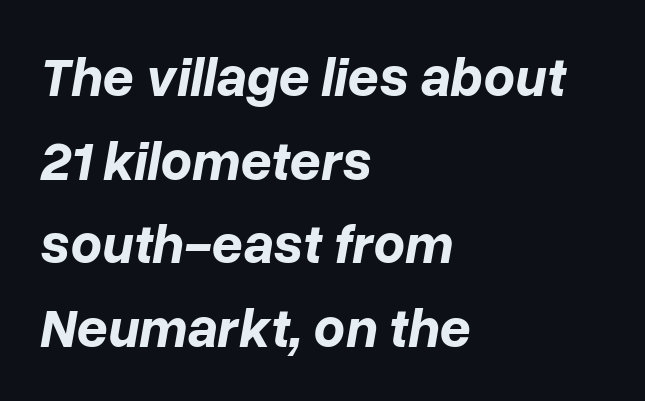
{"italic": "yes", "lean": "right", "slant_degrees": 10, "bold": "yes", "weight": "bold", "width": "normal", "stroke_contrast": "low", "x_height": "medium", "monospaced": "no", "underline": "no", "align": "left", "line_spacing": "normal", "line_spacing_ratio": 1.52, "letter_spacing": "normal", "letter_spacing_em": 0.0, "glyph_px": 55}
